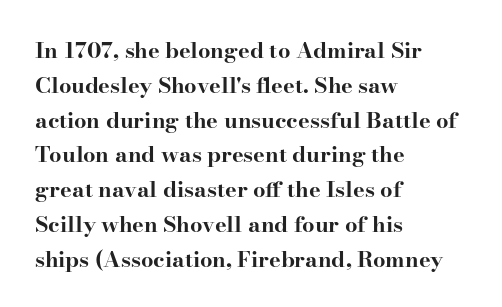
{"italic": "no", "bold": "yes", "underline": "no", "align": "left", "line_spacing": "normal", "line_spacing_ratio": 1.58, "letter_spacing": "normal", "letter_spacing_em": 0.0, "glyph_px": 22}
